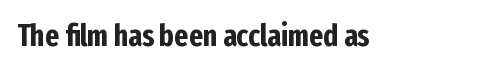
Look at the stroke-to-counter ratio: heavy, a bold. Tracking value appears to be zero — textbook default spacing. Observe the absence of serifs on each vertical stroke in this sample. Proportional: the letters do not fall into vertical columns.
